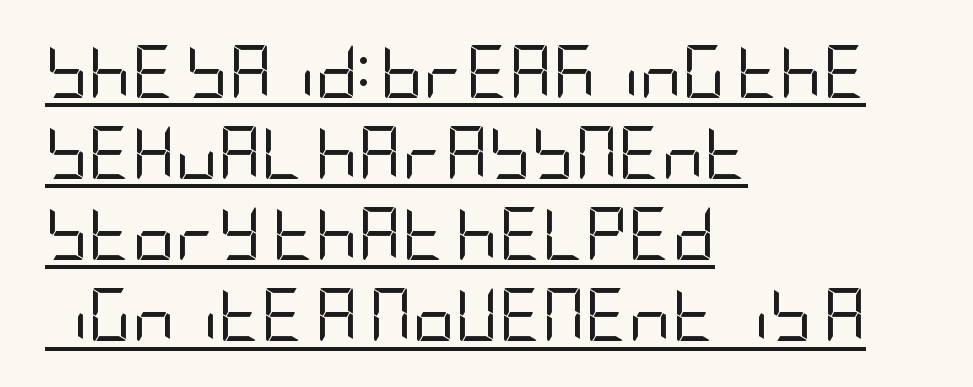
The image shows 53 px regular-weight, condensed sans-serif type, upright; set left-aligned, normal line spacing (1.53x), normal letter spacing, underlined; low stroke contrast and a large x-height.
